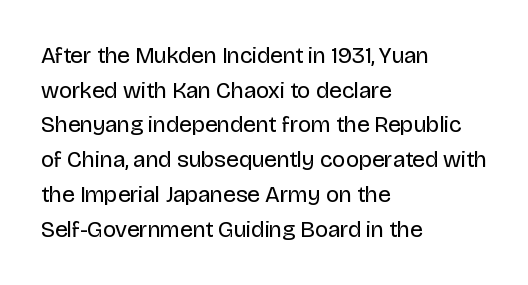
The image shows 23 px text type, upright; set left-aligned, normal line spacing (1.51x), normal letter spacing, not underlined.
